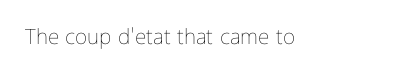
{"italic": "no", "bold": "no", "underline": "no", "letter_spacing": "normal", "letter_spacing_em": 0.0, "glyph_px": 21}
